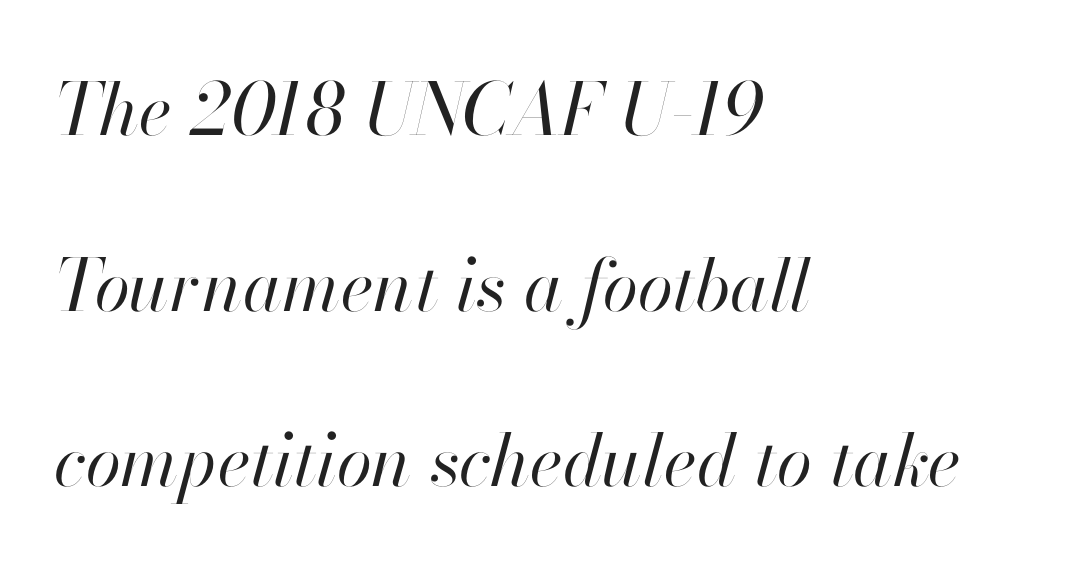
Q: Is the text bold? A: No.
Q: Is the text italic (slanted)? A: Yes, it leans right by about 13 degrees.
Q: Is the text underlined? A: No.
Q: How is the paragraph aligned? A: Left-aligned.
Q: Is the spacing between letters normal or unusually wide? A: Normal.
Q: Is the spacing between lines tight, normal or loose? A: Loose.
Q: Width (condensed, normal, or wide)? A: Normal.
Q: Stroke contrast? A: High.
Q: x-height? A: Small.
Q: Monospaced? A: No.
